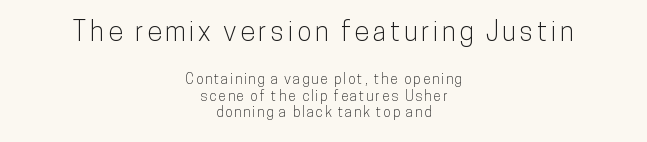
The image shows 27 px text type, upright; set centered, line spacing 1.18x, not underlined; the first (top) block is 1.93x larger.
